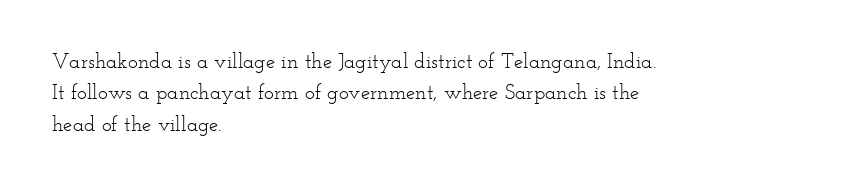
Q: Is the text bold? A: No.
Q: Is the text italic (slanted)? A: No, it is upright.
Q: Is the text underlined? A: No.
Q: How is the paragraph aligned? A: Left-aligned.
Q: Is the spacing between letters normal or unusually wide? A: Normal.
Q: Is the spacing between lines tight, normal or loose? A: Normal.
